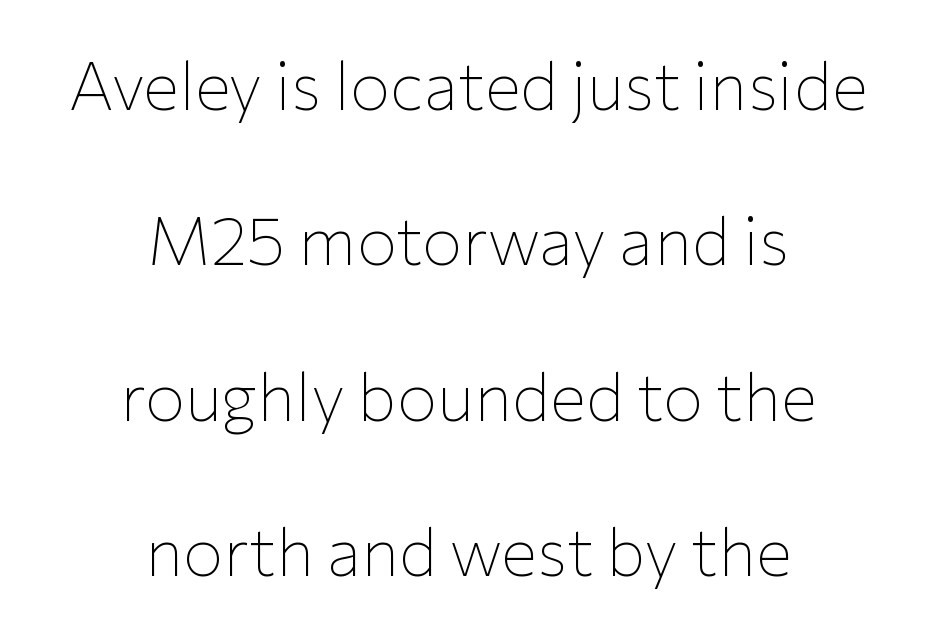
Q: Is the text bold? A: No.
Q: Is the text italic (slanted)? A: No, it is upright.
Q: Is the typeface a serif or a sans-serif typeface? A: Sans-serif.
Q: Is the text underlined? A: No.
Q: How is the paragraph aligned? A: Centered.
Q: Is the spacing between letters normal or unusually wide? A: Normal.
Q: Is the spacing between lines tight, normal or loose? A: Loose.
Q: Width (condensed, normal, or wide)? A: Normal.
Q: Stroke contrast? A: Low.
Q: x-height? A: Medium.
Q: Monospaced? A: No.
